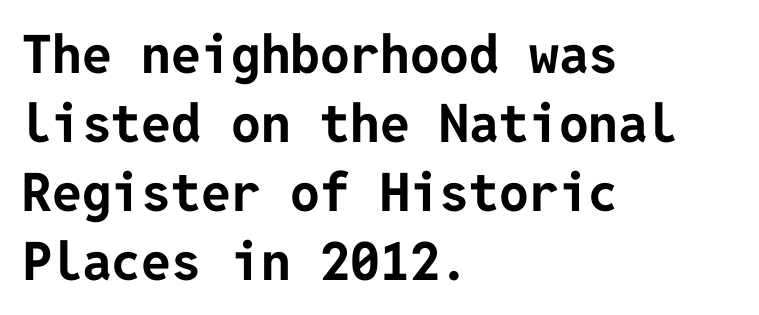
Just letters on the line, the space beneath them empty. This rendering employs a face without finishing strokes, i.e., a sans-serif. Its strokes are broad and dark, the hallmark of bold type. Leading: standard. The letters stand straight up with perfectly vertical stems. Caption: multi-line text, flush left, ragged right.
